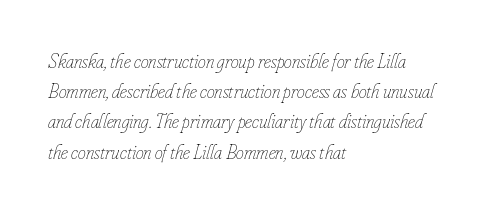
Q: Is the text bold? A: No.
Q: Is the text italic (slanted)? A: Yes, it leans right by about 16 degrees.
Q: Is the text underlined? A: No.
Q: How is the paragraph aligned? A: Left-aligned.
Q: Is the spacing between letters normal or unusually wide? A: Normal.
Q: Is the spacing between lines tight, normal or loose? A: Normal.
